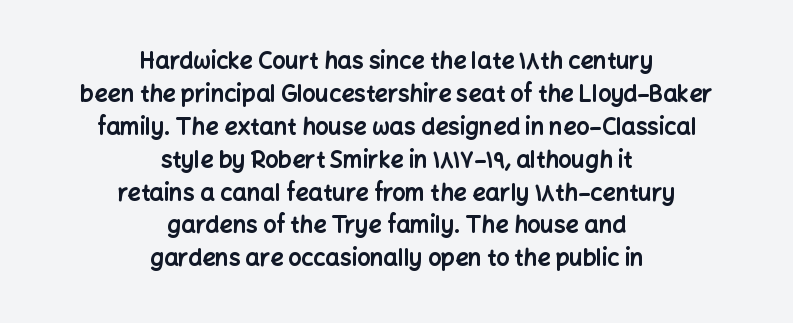
Q: Is the text bold? A: Yes.
Q: Is the text italic (slanted)? A: No, it is upright.
Q: Is the text underlined? A: No.
Q: How is the paragraph aligned? A: Centered.
Q: Is the spacing between letters normal or unusually wide? A: Normal.
Q: Is the spacing between lines tight, normal or loose? A: Normal.
